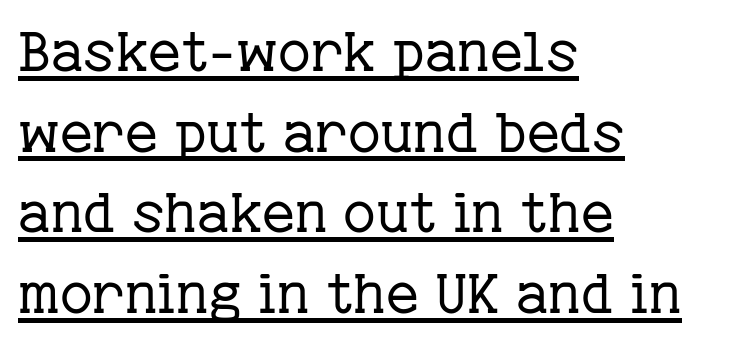
These lines stack with their left ends in a neat column. The rendering uses the underline text-decoration. Ascenders rise straight up at ninety degrees. No chunkiness to these letters — they're not bold.
